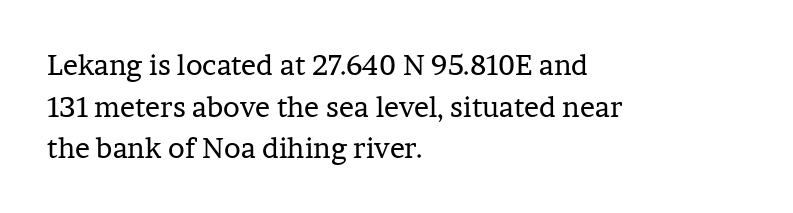
The rendering keeps characters at their native spacing. Looks like regular typesetting: each glyph gets only the width it needs. Which margin do the lines hug? The left one — the right edge is uneven. Every character sits straight up, as roman type does.
